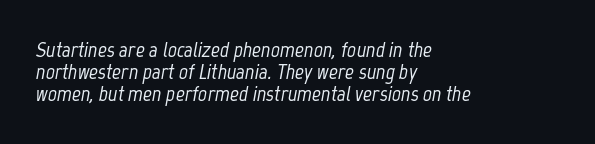
{"italic": "yes", "lean": "right", "slant_degrees": 12, "underline": "no", "align": "left", "line_spacing": "tight", "line_spacing_ratio": 1.01, "letter_spacing": "normal", "letter_spacing_em": 0.0, "glyph_px": 22}
